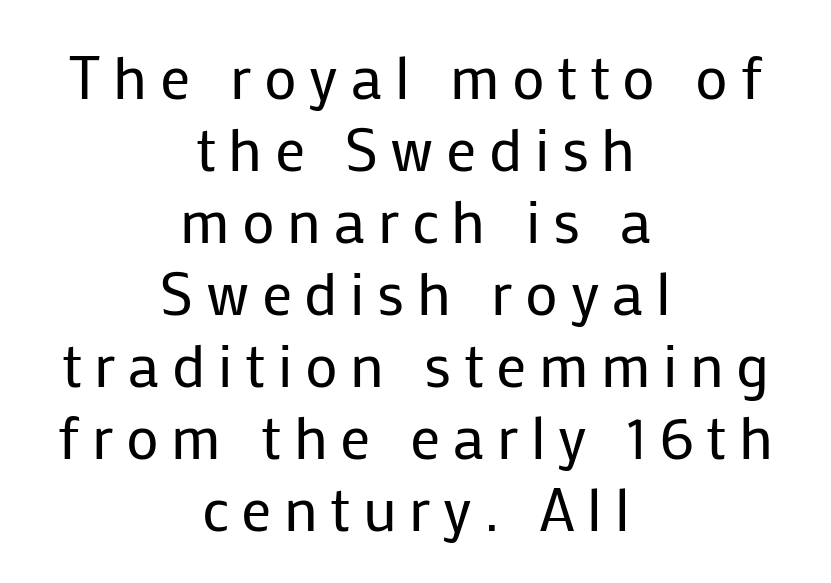
Q: Is the text bold? A: No.
Q: Is the text italic (slanted)? A: No, it is upright.
Q: Is the typeface a serif or a sans-serif typeface? A: Sans-serif.
Q: Is the text underlined? A: No.
Q: How is the paragraph aligned? A: Centered.
Q: Is the spacing between letters normal or unusually wide? A: Unusually wide.
Q: Width (condensed, normal, or wide)? A: Normal.
Q: Stroke contrast? A: Low.
Q: x-height? A: Medium.
Q: Monospaced? A: No.
